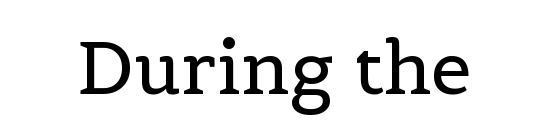
{"serif": "yes", "italic": "no", "bold": "no", "weight": "regular", "width": "normal", "x_height": "medium", "monospaced": "no", "underline": "no", "letter_spacing": "normal", "letter_spacing_em": 0.0, "glyph_px": 74}
